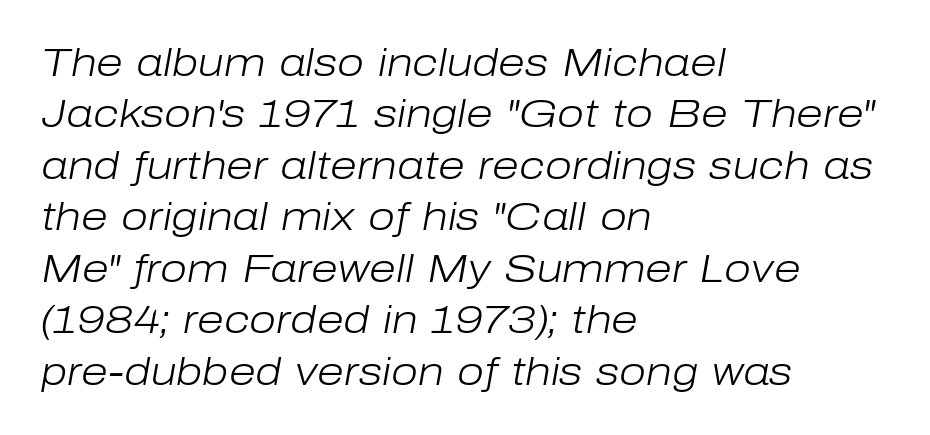
{"italic": "yes", "lean": "right", "slant_degrees": 10, "bold": "no", "weight": "light", "width": "normal", "stroke_contrast": "low", "x_height": "medium", "monospaced": "no", "underline": "no", "align": "left", "line_spacing": "normal", "line_spacing_ratio": 1.32, "letter_spacing": "normal", "letter_spacing_em": 0.0, "glyph_px": 39}
